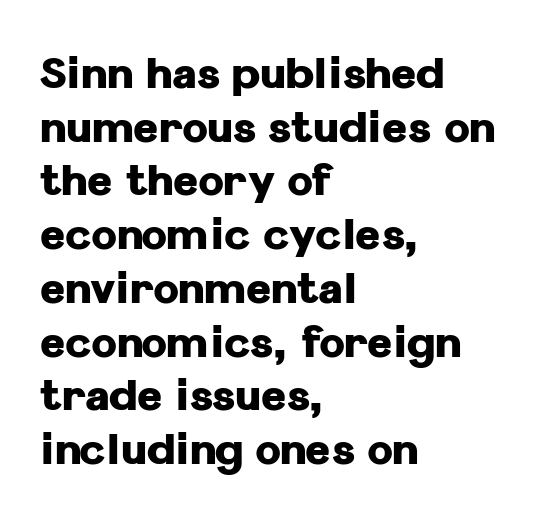
When letters stand straight like this, we call the style roman or upright. Does the copy run flush right? No — it runs flush left. The line texture is even and compact thanks to regular tracking. Bare-footed words on every line. Typographically, this falls in the sans-serif category.
